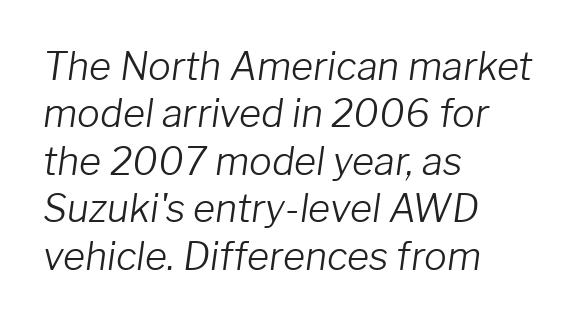
Q: Is the text bold? A: No.
Q: Is the text italic (slanted)? A: Yes, it leans right by about 8 degrees.
Q: Is the text underlined? A: No.
Q: How is the paragraph aligned? A: Left-aligned.
Q: Is the spacing between letters normal or unusually wide? A: Normal.
Q: Is the spacing between lines tight, normal or loose? A: Normal.
Q: Width (condensed, normal, or wide)? A: Normal.
Q: Stroke contrast? A: Low.
Q: x-height? A: Medium.
Q: Monospaced? A: No.
